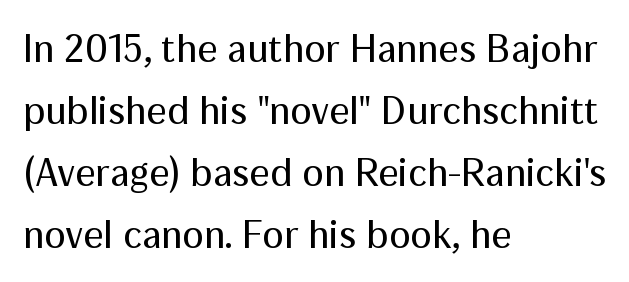
{"serif": "no", "italic": "no", "bold": "no", "weight": "regular", "width": "normal", "stroke_contrast": "medium", "x_height": "medium", "monospaced": "no", "underline": "no", "align": "left", "line_spacing": "normal", "line_spacing_ratio": 1.55, "letter_spacing": "normal", "letter_spacing_em": 0.0, "glyph_px": 40}
